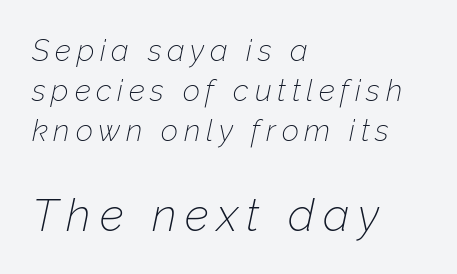
{"italic": "yes", "lean": "right", "slant_degrees": 12, "bold": "no", "weight": "thin", "width": "normal", "stroke_contrast": "low", "x_height": "medium", "monospaced": "no", "underline": "no", "align": "left", "line_spacing": "normal", "line_spacing_ratio": 1.33, "larger_block": "second", "size_ratio": 1.5, "glyph_px": 45}
